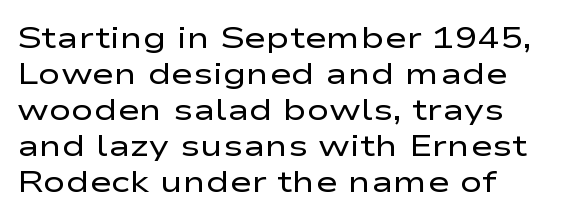
This sample has the flowing, uneven cadence of proportional lettering. This rendering leaves character spacing at its baseline value. On a weight scale, this lands at 450 or below. The specimen omits any rule beneath the text block's lines. Type style note: lacks serifs. Posture: straight, roman, zero tilt.
